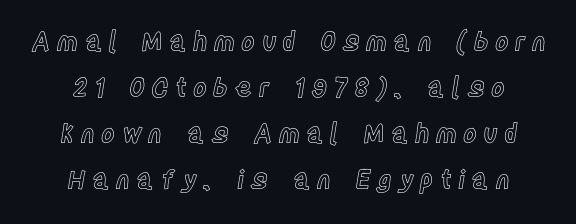
{"underline": "no", "line_spacing_ratio": 1.77, "letter_spacing": "wide", "letter_spacing_em": 0.25, "glyph_px": 26}
